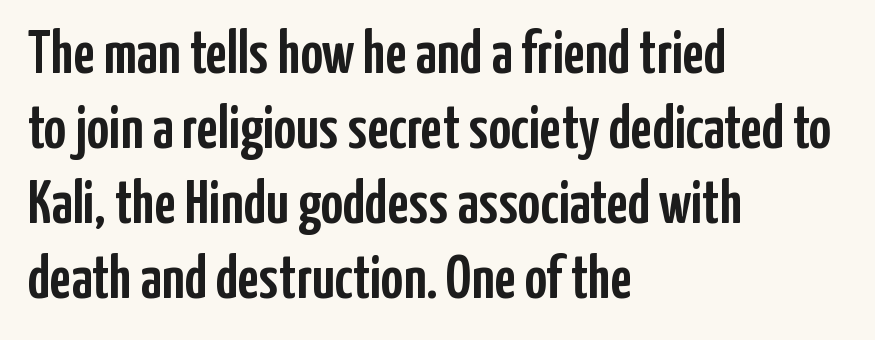
Q: Is the text italic (slanted)? A: No, it is upright.
Q: Is the typeface a serif or a sans-serif typeface? A: Sans-serif.
Q: Is the text underlined? A: No.
Q: How is the paragraph aligned? A: Left-aligned.
Q: Is the spacing between letters normal or unusually wide? A: Normal.
Q: Width (condensed, normal, or wide)? A: Condensed.
Q: Stroke contrast? A: Low.
Q: x-height? A: Medium.
Q: Monospaced? A: No.
